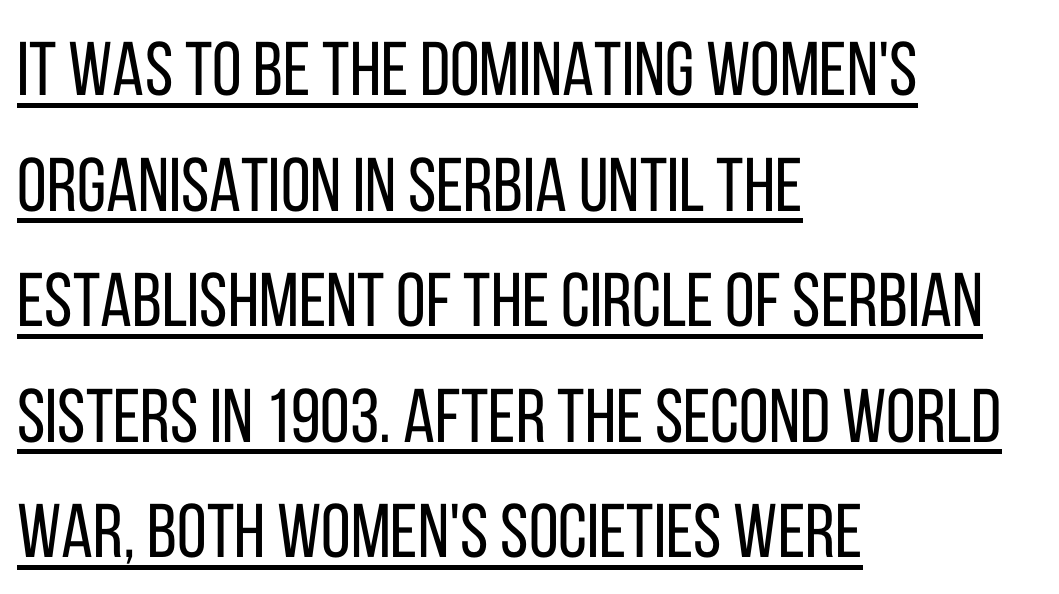
Which margin do the lines hug? The left one — the right edge is uneven. Is there any slant? The stems are plumb. Heaviness? Minimal to ordinary, like unemphasized prose. The face used here is rendered with its standard letterfit. The typesetter has applied underlining to the passage shown. The typeface chosen for these lines omits serifs.
